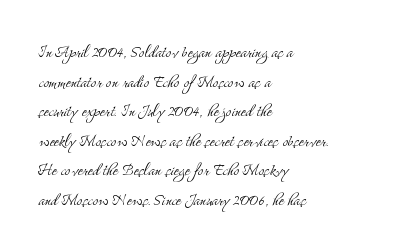
Q: Is the text bold? A: No.
Q: Is the text italic (slanted)? A: Yes.
Q: Is the text underlined? A: No.
Q: How is the paragraph aligned? A: Left-aligned.
Q: Is the spacing between letters normal or unusually wide? A: Normal.
Q: Is the spacing between lines tight, normal or loose? A: Normal.
